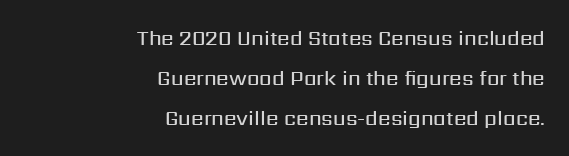
Nobody touched the tracking dial on this one. The type sits square on the baseline with zero lean. A bit beefed up — I'd call it semibold rather than bold. Right-aligned paragraph, ragged on the left.
